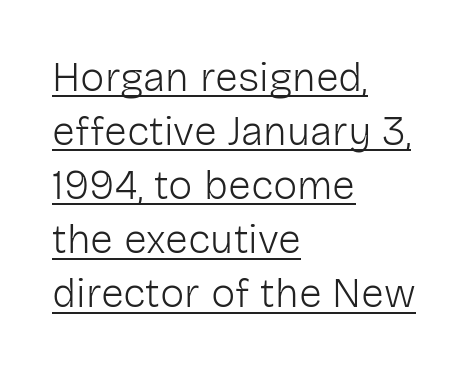
Q: Is the text bold? A: No.
Q: Is the text italic (slanted)? A: No, it is upright.
Q: Is the typeface a serif or a sans-serif typeface? A: Sans-serif.
Q: Is the text underlined? A: Yes.
Q: How is the paragraph aligned? A: Left-aligned.
Q: Is the spacing between letters normal or unusually wide? A: Normal.
Q: Is the spacing between lines tight, normal or loose? A: Normal.
Q: Width (condensed, normal, or wide)? A: Normal.
Q: Stroke contrast? A: Low.
Q: x-height? A: Medium.
Q: Monospaced? A: No.
